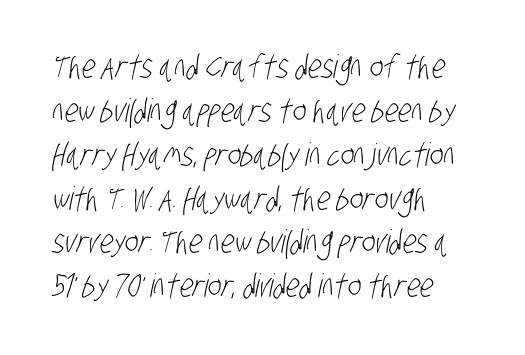
The image shows 32 px light, condensed sans-serif type; set left-aligned, normal line spacing (1.37x), normal letter spacing, not underlined; low stroke contrast and a large x-height.
